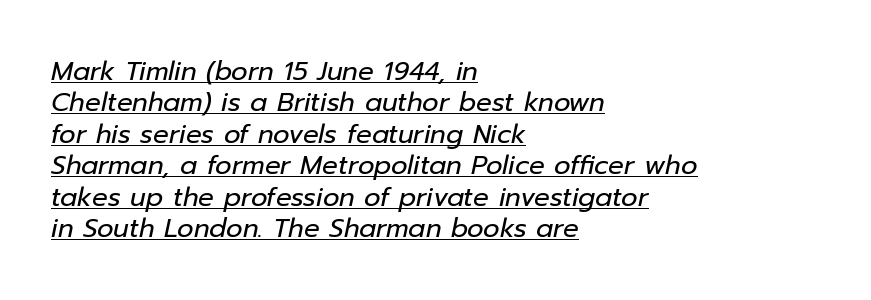
{"italic": "yes", "lean": "right", "slant_degrees": 12, "bold": "no", "underline": "yes", "align": "left", "line_spacing_ratio": 1.21, "letter_spacing": "normal", "letter_spacing_em": 0.0, "glyph_px": 26}
